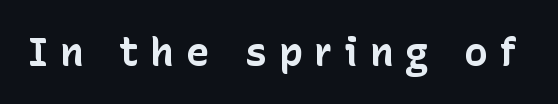
The font's upright variant was chosen for this text. Proportional: the letters do not fall into vertical columns. The glyphs have the mass of a bold cut. Regarding serifs, this sample does without them.
